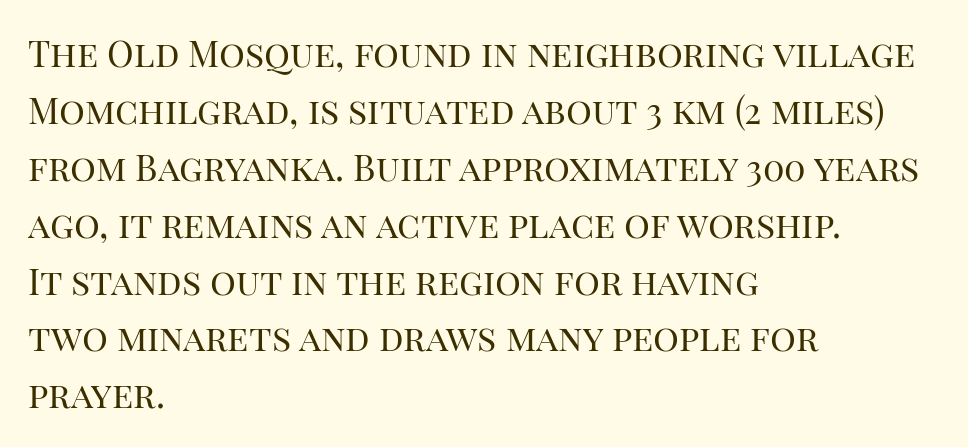
The image shows 36 px regular-weight serif type, upright; set left-aligned, normal line spacing (1.58x), normal letter spacing, not underlined; high stroke contrast and a large x-height.
